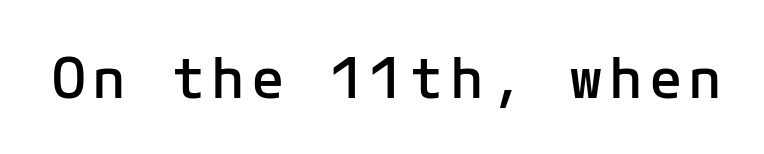
{"serif": "no", "italic": "no", "bold": "semi", "weight": "semibold", "width": "normal", "stroke_contrast": "low", "x_height": "medium", "underline": "no", "glyph_px": 56}
